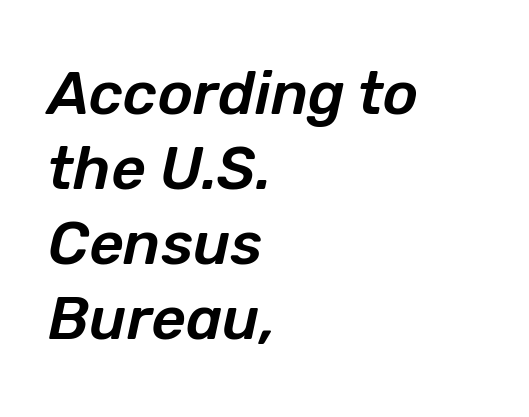
Q: Is the text italic (slanted)? A: Yes, it leans right by about 12 degrees.
Q: Is the text underlined? A: No.
Q: How is the paragraph aligned? A: Left-aligned.
Q: Is the spacing between letters normal or unusually wide? A: Normal.
Q: Is the spacing between lines tight, normal or loose? A: Normal.
Q: Width (condensed, normal, or wide)? A: Normal.
Q: Stroke contrast? A: Low.
Q: x-height? A: Medium.
Q: Monospaced? A: No.
